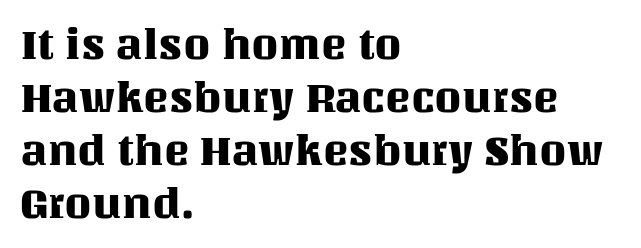
{"italic": "no", "width": "normal", "stroke_contrast": "medium", "x_height": "large", "monospaced": "no", "underline": "no", "align": "left", "line_spacing_ratio": 1.23, "letter_spacing": "normal", "letter_spacing_em": 0.0, "glyph_px": 43}
